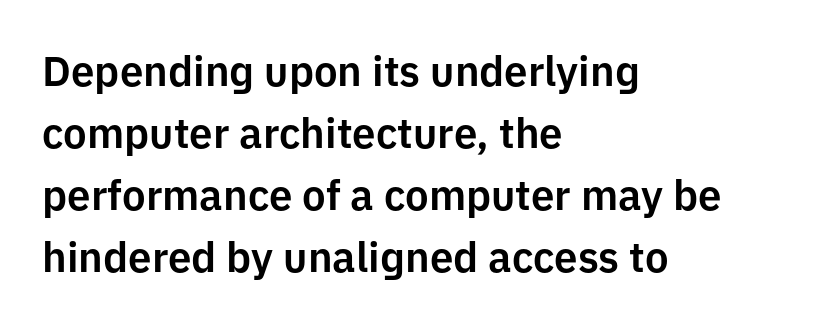
This rendering uses left alignment, leaving the right contour irregular. Does the lettering tilt? It doesn't — this is upright. The passage shown has conventional tracking throughout. Proportional: the letters do not fall into vertical columns.
